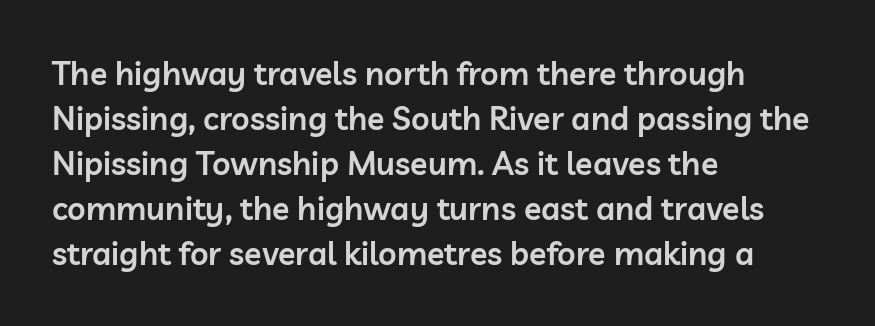
The image shows 32 px semibold sans-serif type, upright; set left-aligned, normal line spacing (1.41x), normal letter spacing, not underlined; low stroke contrast and a medium x-height.
